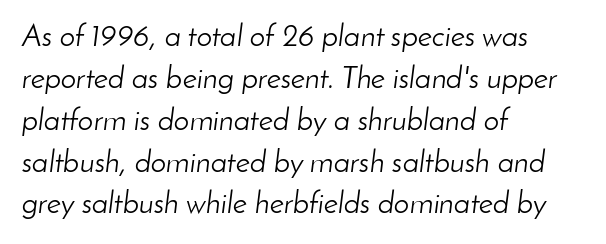
The font is comparable to plain body text, perhaps lighter. If you drew a ruler down the left edge, every line would touch it. Is this a fixed-width face? No — the glyphs have proportional, varying widths. This is oblique type, the kind used for emphasis or titles.
